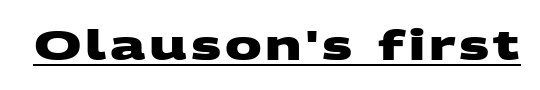
{"serif": "no", "bold": "yes", "weight": "heavy", "width": "wide", "stroke_contrast": "medium", "x_height": "large", "monospaced": "no", "underline": "yes", "glyph_px": 41}
